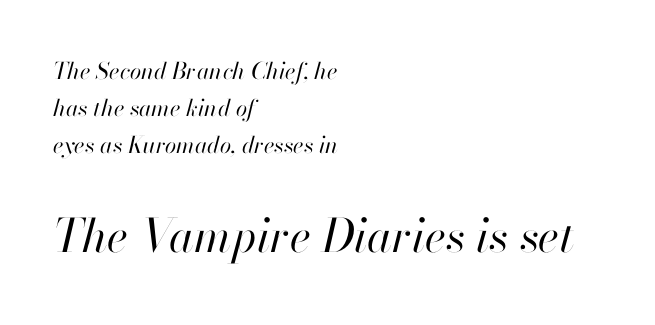
The image shows 46 px regular-weight type, italic (leaning right); set left-aligned, normal line spacing (1.6x), normal letter spacing, not underlined; the second (bottom) block is 2.0x larger; high stroke contrast and a small x-height.
